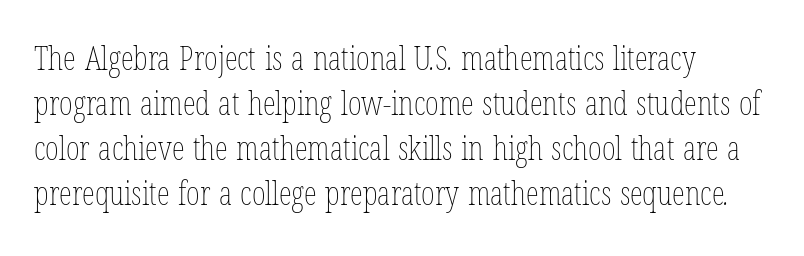
The image shows 33 px thin, condensed type; set left-aligned, normal line spacing (1.36x), normal letter spacing, not underlined; low stroke contrast and a medium x-height.
